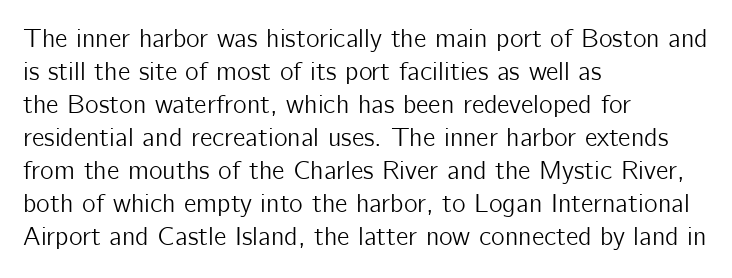
The image shows 26 px text type, upright; set left-aligned, normal line spacing (1.27x), normal letter spacing, not underlined.
